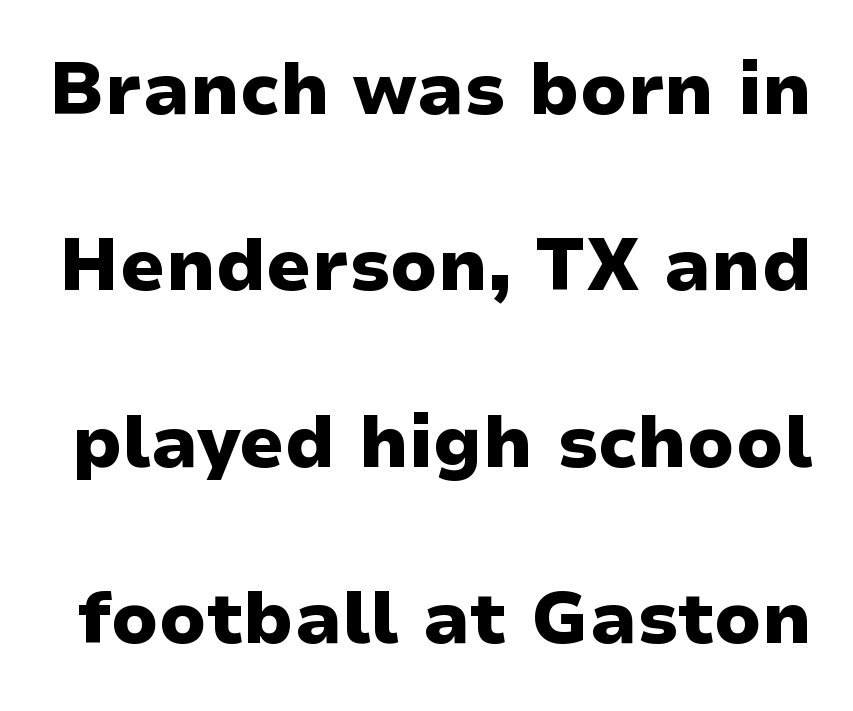
The rendering keeps characters at their native spacing. What's the leading like? Stretched, with rows far apart. Descenders hang freely into open space. A dark, heavy texture on the line: the type is bold. A roman cut, with each character standing at attention.
